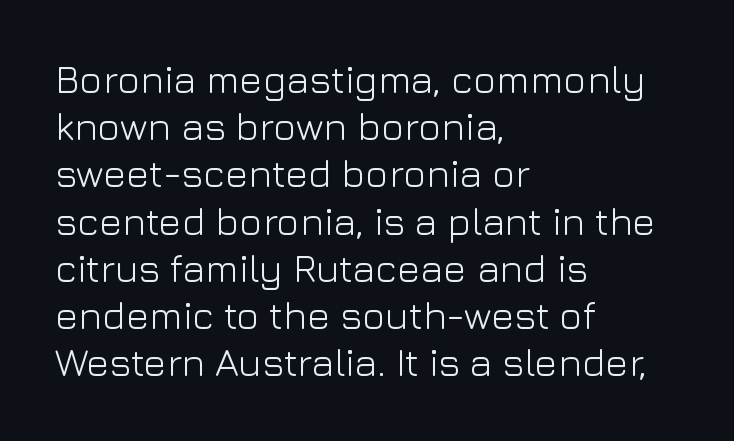
Quick note: not italic, upright. The text block is weighted toward the left margin, trailing off unevenly rightward. Compared with a typical body face, this is equally light or lighter still. There is no visible air inserted between adjacent glyphs. Letterform terminals end flat and unadorned throughout the passage. Underlining? Definitely not there.
